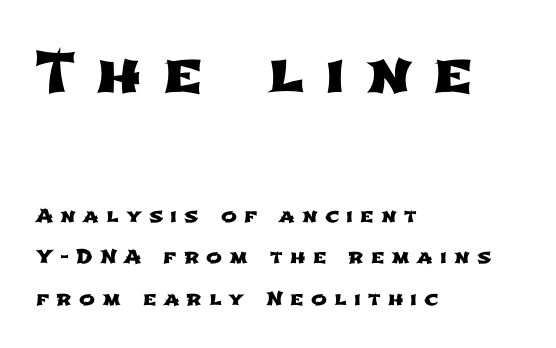
This layout puts the oversized block above and the modest block below. Each letter keeps its own natural width here, so spacing adapts to shape. Students, observe: this is what heavily led, spacious text looks like. Underlining? Definitely not there.
